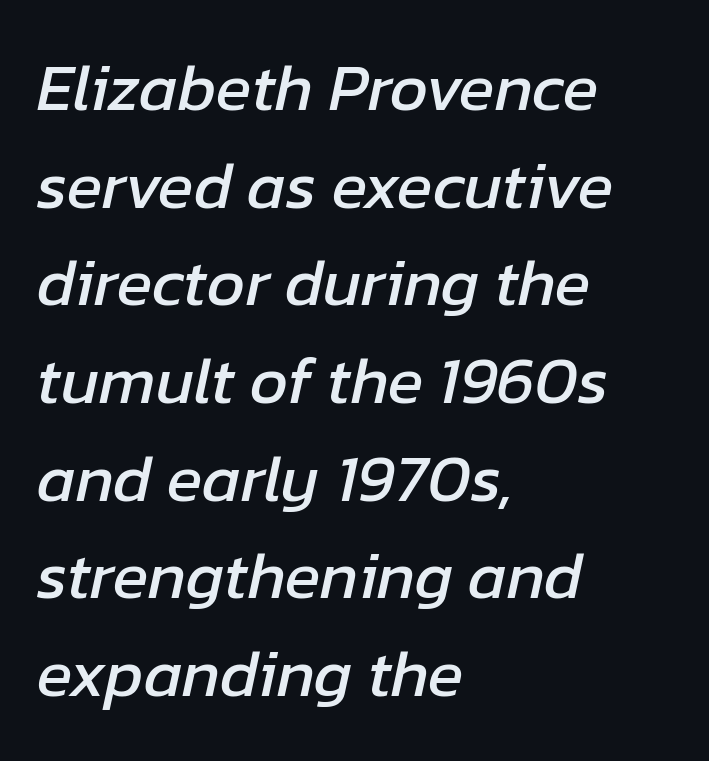
Varying glyph widths throughout — classic text-font behaviour. Each word holds together tightly as a unit, with standard inter-letter gaps. Tall strokes in this sample are angled rather than plumb. Beneath every word, the page is bare. Compared with a centered layout, this one pins lines to the left instead. Honestly, the row spacing looks completely unremarkable.
